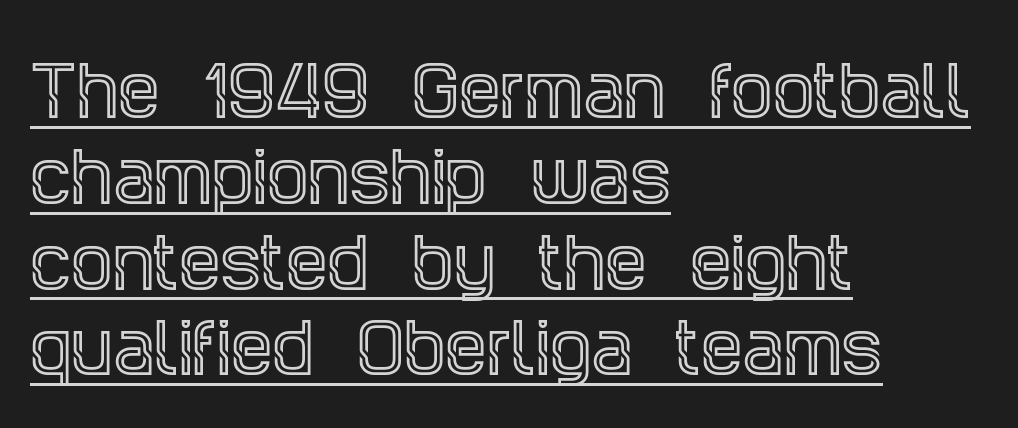
The compositor pushed each line to the left boundary. Honestly, the row spacing looks completely unremarkable. Check the space under the baseline: a stroke is drawn there. Words appear dense and cohesive because spacing is normal. Italic? Not at all — the glyphs are vertical. The passage shown is typeset with a serif family.
